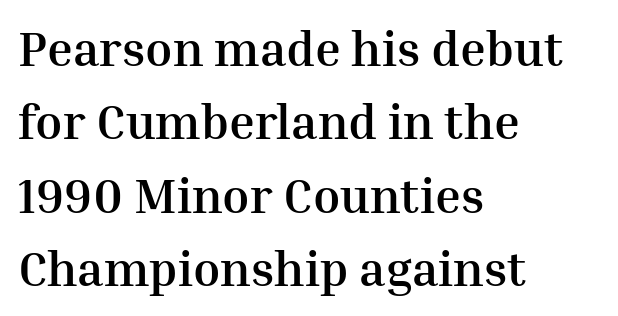
The designer left line spacing at the default. Words float on clear page, feet unadorned. Every row of glyphs begins at an identical x-position on the left. You could call the tracking neutral — neither tight nor loose. Each letter keeps its own natural width here, so spacing adapts to shape.
